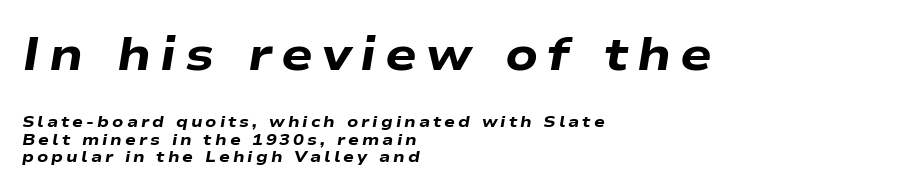
{"italic": "yes", "lean": "right", "slant_degrees": 9, "bold": "yes", "weight": "heavy", "width": "wide", "stroke_contrast": "low", "x_height": "medium", "monospaced": "no", "underline": "no", "align": "left", "line_spacing": "tight", "line_spacing_ratio": 1.08, "larger_block": "first", "size_ratio": 2.94, "glyph_px": 47}
